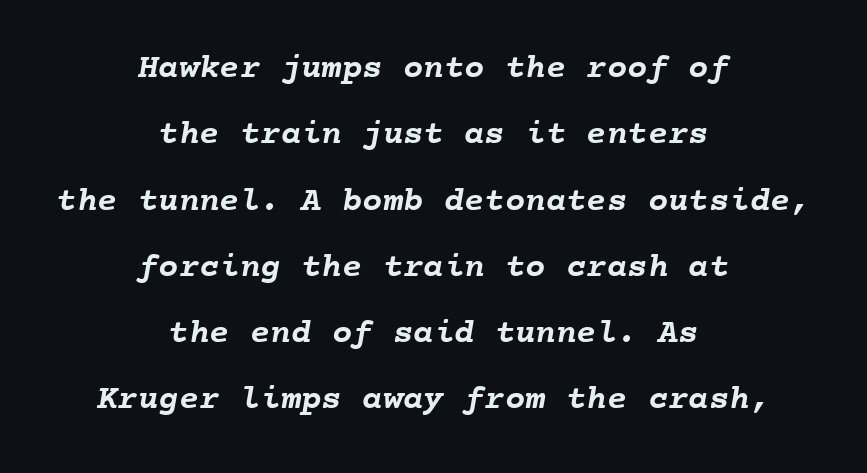
Q: Is the text bold? A: Yes.
Q: Is the text underlined? A: No.
Q: How is the paragraph aligned? A: Centered.
Q: Is the spacing between letters normal or unusually wide? A: Normal.
Q: Is the spacing between lines tight, normal or loose? A: Loose.
Q: Width (condensed, normal, or wide)? A: Normal.
Q: Stroke contrast? A: Low.
Q: x-height? A: Medium.
Q: Monospaced? A: Yes.
